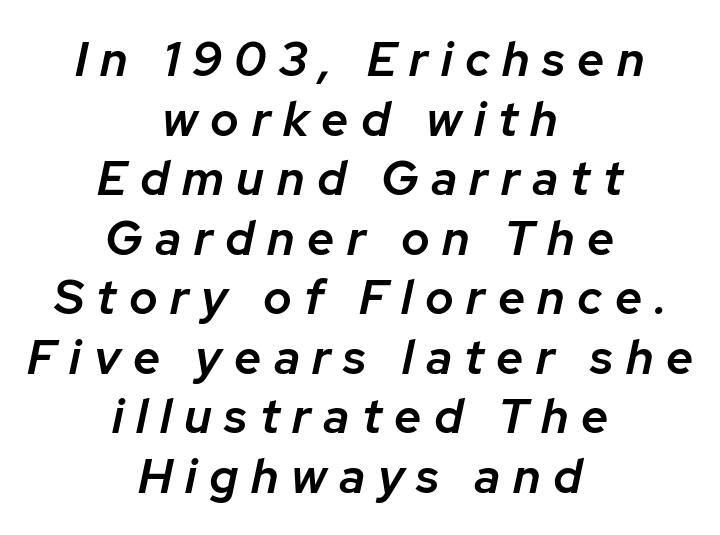
{"italic": "yes", "lean": "right", "slant_degrees": 12, "bold": "semi", "weight": "semibold", "width": "normal", "stroke_contrast": "low", "x_height": "medium", "monospaced": "no", "underline": "no", "align": "center", "line_spacing_ratio": 1.24, "letter_spacing": "wide", "letter_spacing_em": 0.26, "glyph_px": 48}
